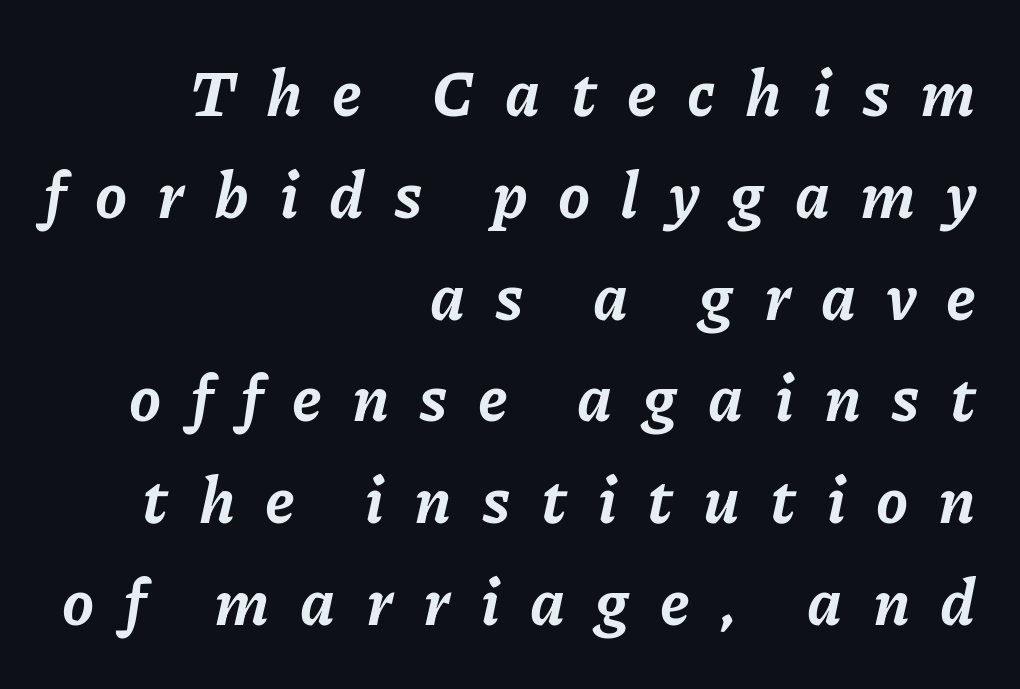
Characters are canted at an angle relative to the baseline's perpendicular. The letters advance in unequal steps, a hallmark of proportional type. The sample has been set heavy, in full bold. A typesetter would call this leading conventional body-copy spacing. Plain, unruled lines of type. Line ends are locked; line starts wander.
